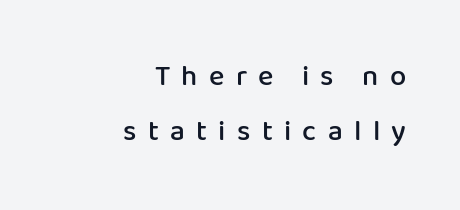
Q: Is the text bold? A: Semi-bold.
Q: Is the text italic (slanted)? A: No, it is upright.
Q: Is the typeface a serif or a sans-serif typeface? A: Sans-serif.
Q: Is the text underlined? A: No.
Q: How is the paragraph aligned? A: Right-aligned.
Q: Is the spacing between letters normal or unusually wide? A: Unusually wide.
Q: Width (condensed, normal, or wide)? A: Normal.
Q: Stroke contrast? A: Low.
Q: x-height? A: Medium.
Q: Monospaced? A: No.
